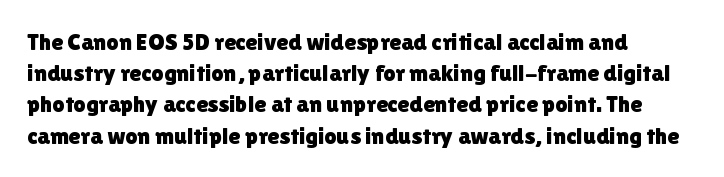
Does the copy run flush right? No — it runs flush left. The font's upright variant was chosen for this text. Descender tails drop into unmarked territory. Reading down the column, the eye jumps a familiar distance to each next line.
